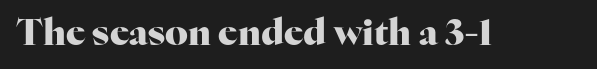
{"serif": "yes", "italic": "no", "bold": "yes", "weight": "heavy", "width": "normal", "stroke_contrast": "high", "x_height": "medium", "monospaced": "no", "underline": "no", "letter_spacing": "normal", "letter_spacing_em": 0.0, "glyph_px": 36}
